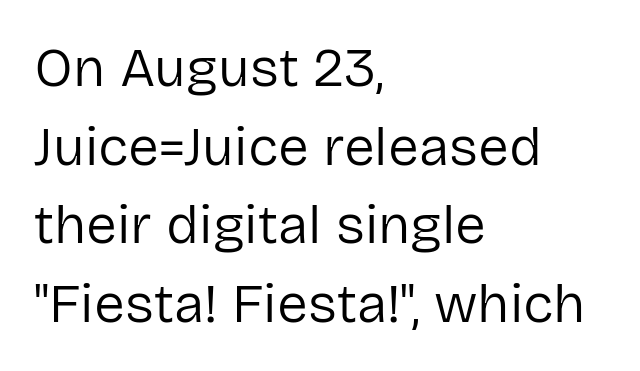
{"serif": "no", "italic": "no", "bold": "no", "weight": "regular", "width": "normal", "stroke_contrast": "low", "x_height": "medium", "monospaced": "no", "underline": "no", "align": "left", "line_spacing": "normal", "line_spacing_ratio": 1.43, "letter_spacing": "normal", "letter_spacing_em": 0.0, "glyph_px": 55}
